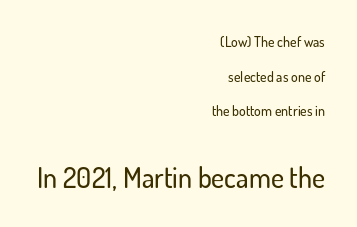
Q: Is the text italic (slanted)? A: No, it is upright.
Q: Is the typeface a serif or a sans-serif typeface? A: Sans-serif.
Q: Is the text underlined? A: No.
Q: How is the paragraph aligned? A: Right-aligned.
Q: Is the spacing between letters normal or unusually wide? A: Normal.
Q: Is the spacing between lines tight, normal or loose? A: Loose.
Q: Which block of text is set in a larger size, the first (top) or the second (bottom)? A: The second (bottom) one.
Q: Width (condensed, normal, or wide)? A: Normal.
Q: Stroke contrast? A: Low.
Q: x-height? A: Small.
Q: Monospaced? A: No.
